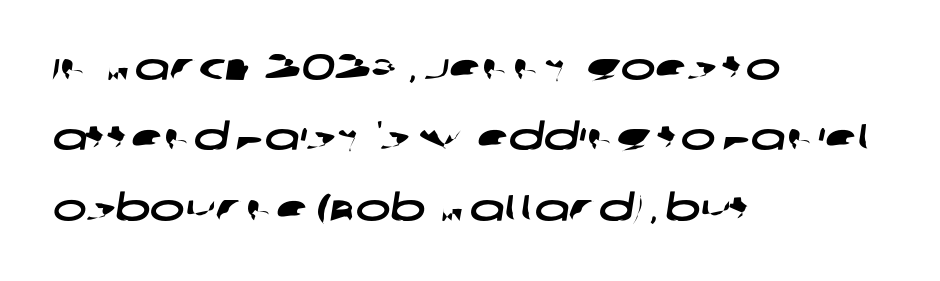
{"serif": "no", "width": "wide", "stroke_contrast": "low", "x_height": "large", "monospaced": "no", "underline": "no", "align": "left", "line_spacing": "loose", "line_spacing_ratio": 1.9, "letter_spacing": "normal", "letter_spacing_em": 0.0, "glyph_px": 37}
